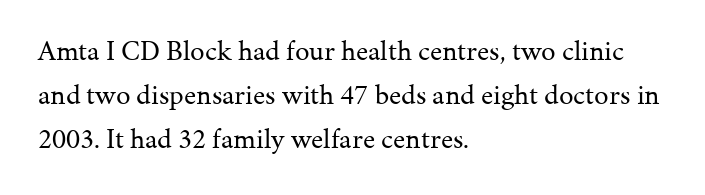
Designer's note — italics off, roman on. Regarding serifs, this sample has them. Inter-character spacing is left at the font's built-in metrics. These lines sit exactly where default settings would place them. Proportional: the letters do not fall into vertical columns. Heft: none added — not bold.
